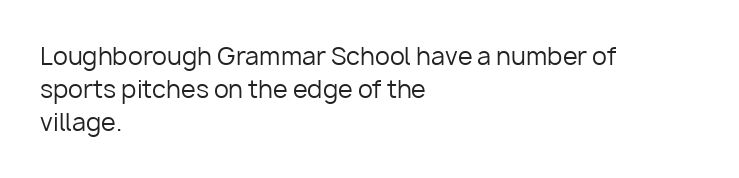
{"italic": "no", "bold": "no", "underline": "no", "align": "left", "line_spacing": "normal", "line_spacing_ratio": 1.37, "letter_spacing": "normal", "letter_spacing_em": 0.0, "glyph_px": 24}
